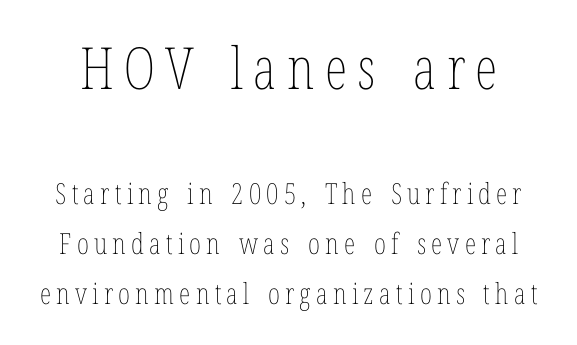
{"italic": "no", "bold": "no", "weight": "thin", "width": "condensed", "stroke_contrast": "low", "x_height": "medium", "monospaced": "no", "underline": "no", "line_spacing_ratio": 1.73, "larger_block": "first", "size_ratio": 2.0, "glyph_px": 58}
